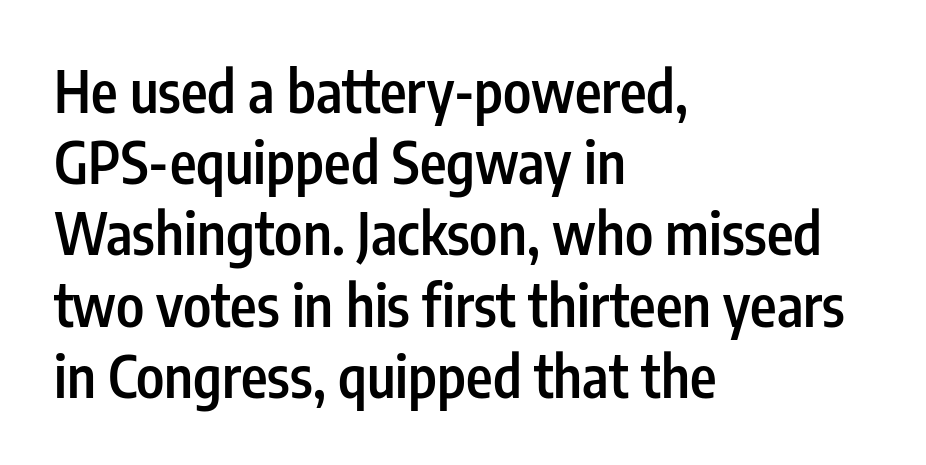
The paragraph has a hard left edge and a soft right edge. No word sits above an underline. Each letter keeps its own natural width here, so spacing adapts to shape. Letterform terminals end flat and unadorned throughout the passage. Stroke thickness is moderately raised; the sample reads as semibold. Here the glyphs are tracked normally, forming tight word shapes.
